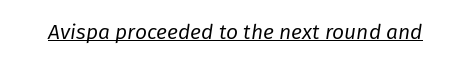
Would a proofreader flag this as italicized? Yes. The string is rendered with underlining switched on. Is this a heavy cut? Hardly; it is regular or lighter. There is no visible air inserted between adjacent glyphs.
